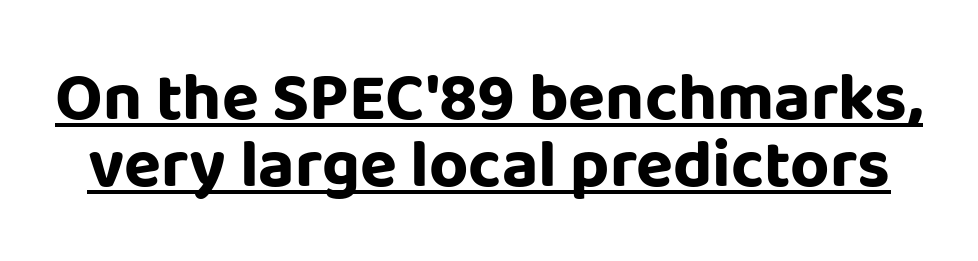
{"serif": "no", "italic": "no", "bold": "yes", "weight": "bold", "width": "normal", "stroke_contrast": "low", "x_height": "large", "monospaced": "no", "underline": "yes", "line_spacing": "tight", "line_spacing_ratio": 0.99, "letter_spacing": "normal", "letter_spacing_em": 0.0, "glyph_px": 68}
